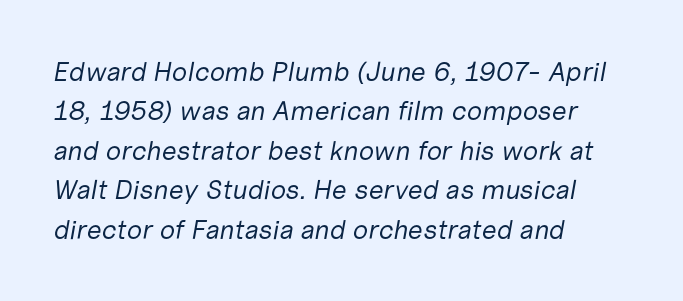
Q: Is the text bold? A: No.
Q: Is the text italic (slanted)? A: Yes, it leans right by about 10 degrees.
Q: Is the text underlined? A: No.
Q: How is the paragraph aligned? A: Left-aligned.
Q: Is the spacing between letters normal or unusually wide? A: Normal.
Q: Is the spacing between lines tight, normal or loose? A: Normal.
